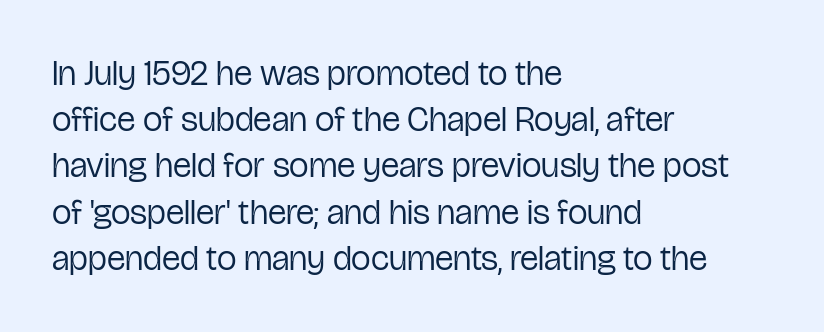
Q: Is the text bold? A: No.
Q: Is the text italic (slanted)? A: No, it is upright.
Q: Is the typeface a serif or a sans-serif typeface? A: Sans-serif.
Q: Is the text underlined? A: No.
Q: How is the paragraph aligned? A: Left-aligned.
Q: Is the spacing between letters normal or unusually wide? A: Normal.
Q: Is the spacing between lines tight, normal or loose? A: Normal.
Q: Width (condensed, normal, or wide)? A: Condensed.
Q: Stroke contrast? A: Low.
Q: x-height? A: Medium.
Q: Monospaced? A: No.
